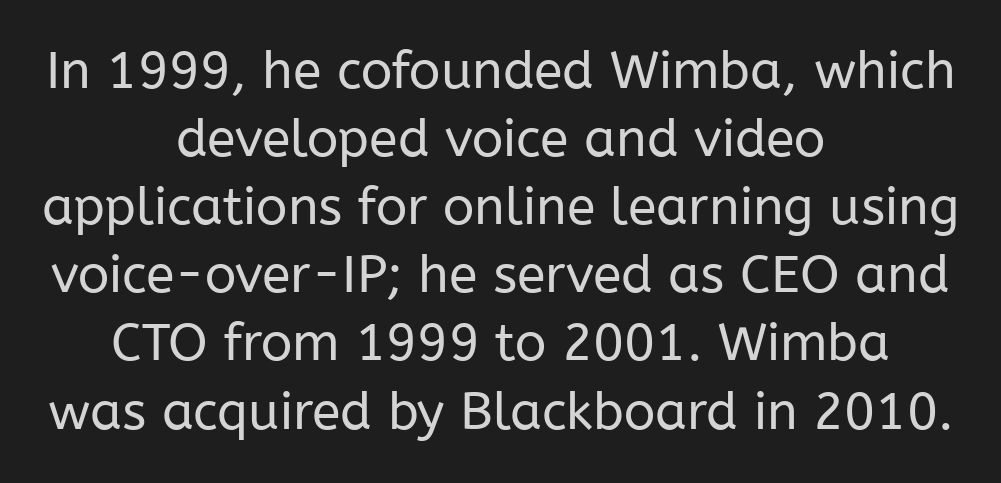
The image shows 52 px regular-weight sans-serif type, upright; set centered, normal line spacing (1.31x), normal letter spacing, not underlined; low stroke contrast and a medium x-height.
